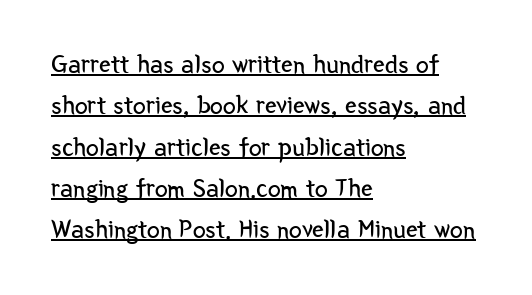
Observe the ordinary spacing: letters are neighbours, not strangers. Caption: multi-line text, flush left, ragged right. The leading is moderate, giving the passage an even texture. Upright lettering throughout. Underline: present.
